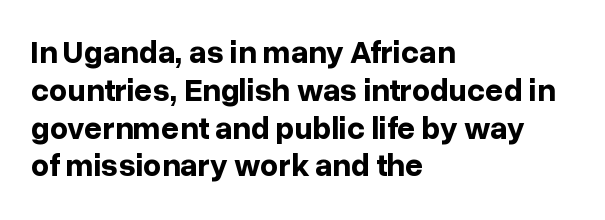
{"serif": "no", "italic": "no", "bold": "yes", "weight": "bold", "width": "normal", "stroke_contrast": "low", "x_height": "medium", "monospaced": "no", "underline": "no", "align": "left", "line_spacing_ratio": 1.18, "letter_spacing": "normal", "letter_spacing_em": 0.0, "glyph_px": 32}
